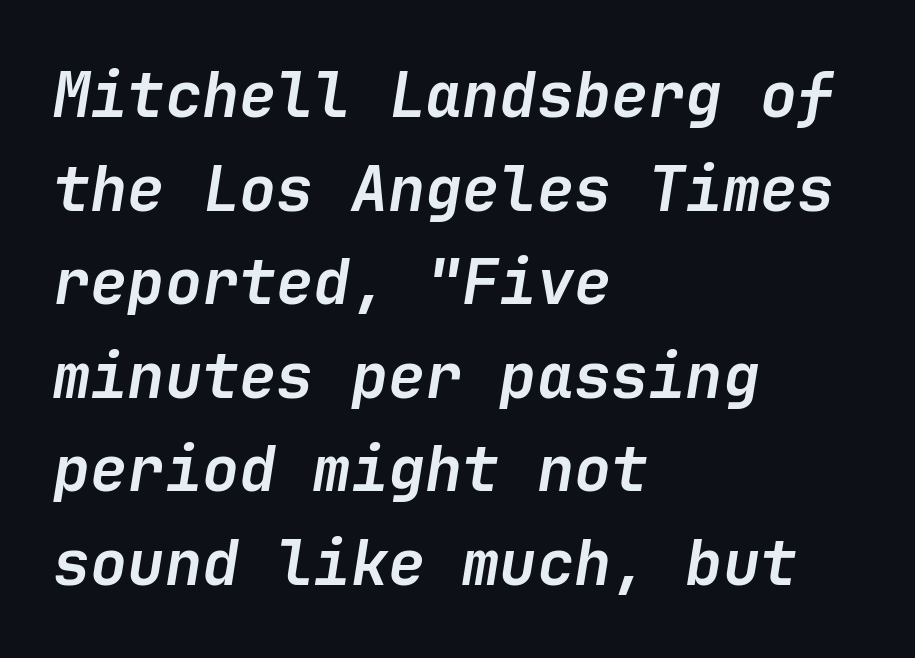
{"italic": "yes", "lean": "right", "slant_degrees": 9, "bold": "yes", "weight": "semibold", "width": "normal", "stroke_contrast": "low", "x_height": "medium", "underline": "no", "align": "left", "line_spacing": "normal", "line_spacing_ratio": 1.51, "letter_spacing": "normal", "letter_spacing_em": 0.0, "glyph_px": 62}
